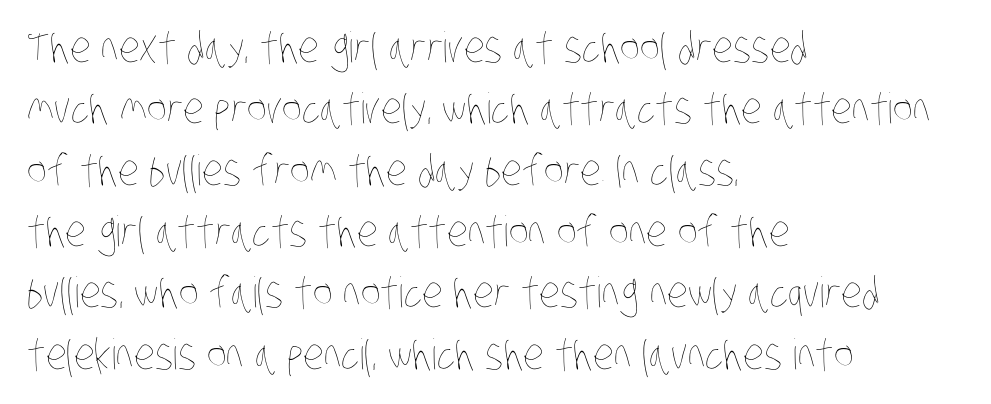
The image shows 42 px thin, condensed type; set left-aligned, normal line spacing (1.46x), normal letter spacing, not underlined; low stroke contrast and a large x-height.
